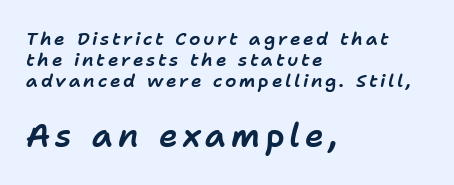
Each line starts at the same left margin while the right side varies. Yep, that's italic — everything's leaning. The lower block of text is set noticeably larger than the block above it. These lines are rendered in a variable-pitch font.
